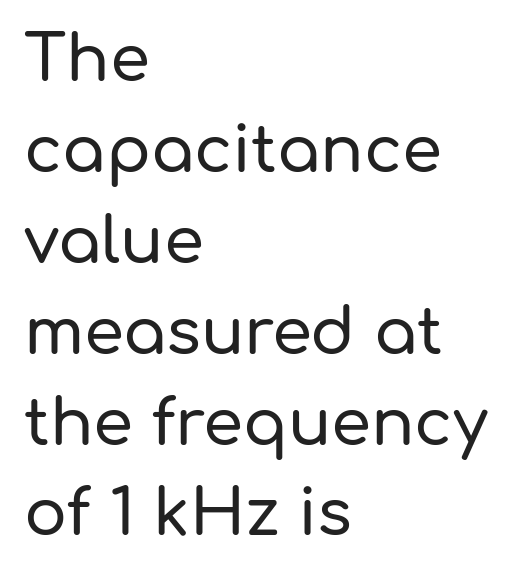
Q: Is the text italic (slanted)? A: No, it is upright.
Q: Is the typeface a serif or a sans-serif typeface? A: Sans-serif.
Q: Is the text underlined? A: No.
Q: How is the paragraph aligned? A: Left-aligned.
Q: Is the spacing between letters normal or unusually wide? A: Normal.
Q: Is the spacing between lines tight, normal or loose? A: Normal.
Q: Width (condensed, normal, or wide)? A: Normal.
Q: Stroke contrast? A: Low.
Q: x-height? A: Medium.
Q: Monospaced? A: No.
